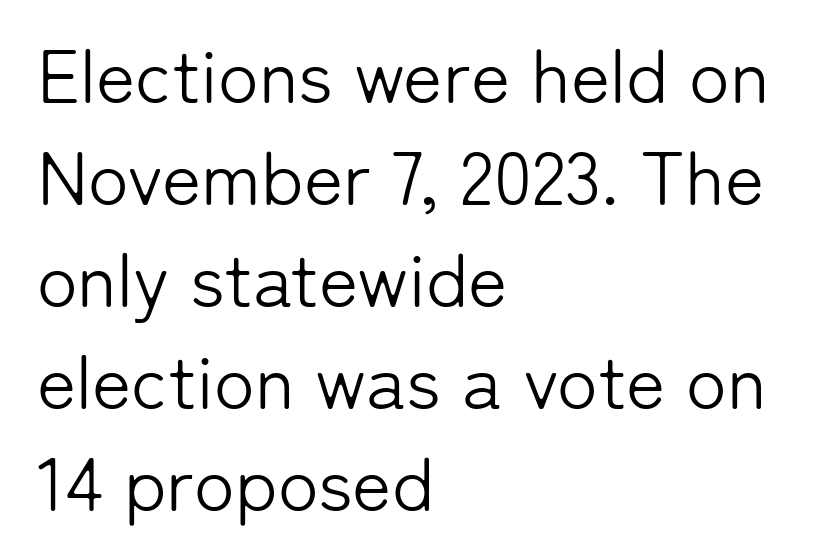
Q: Is the text bold? A: No.
Q: Is the text italic (slanted)? A: No, it is upright.
Q: Is the typeface a serif or a sans-serif typeface? A: Sans-serif.
Q: Is the text underlined? A: No.
Q: How is the paragraph aligned? A: Left-aligned.
Q: Is the spacing between letters normal or unusually wide? A: Normal.
Q: Is the spacing between lines tight, normal or loose? A: Normal.
Q: Width (condensed, normal, or wide)? A: Normal.
Q: Stroke contrast? A: Low.
Q: x-height? A: Medium.
Q: Monospaced? A: No.
